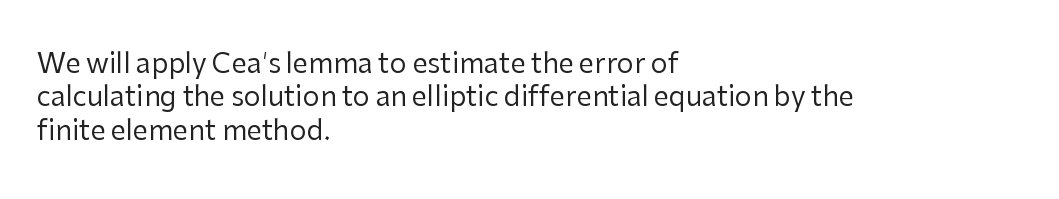
Q: Is the text bold? A: No.
Q: Is the text italic (slanted)? A: No, it is upright.
Q: Is the text underlined? A: No.
Q: How is the paragraph aligned? A: Left-aligned.
Q: Is the spacing between letters normal or unusually wide? A: Normal.
